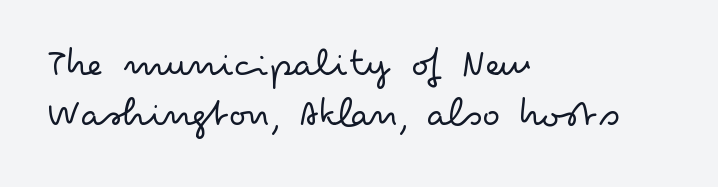
The image shows 41 px light, wide sans-serif type, upright; set left-aligned, line spacing 1.23x, normal letter spacing, not underlined; low stroke contrast and a small x-height.
